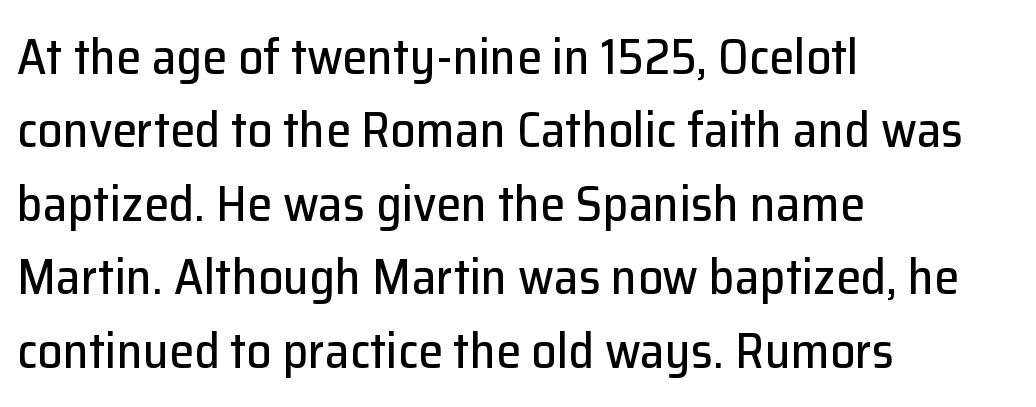
{"serif": "no", "italic": "no", "width": "normal", "stroke_contrast": "low", "x_height": "medium", "monospaced": "no", "underline": "no", "align": "left", "line_spacing": "normal", "line_spacing_ratio": 1.47, "letter_spacing": "normal", "letter_spacing_em": 0.0, "glyph_px": 50}
